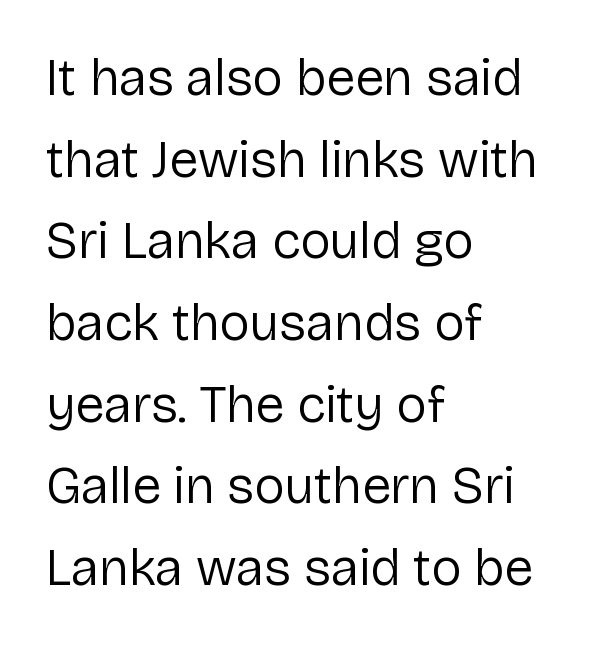
Q: Is the text bold? A: No.
Q: Is the text italic (slanted)? A: No, it is upright.
Q: Is the typeface a serif or a sans-serif typeface? A: Sans-serif.
Q: Is the text underlined? A: No.
Q: How is the paragraph aligned? A: Left-aligned.
Q: Is the spacing between letters normal or unusually wide? A: Normal.
Q: Is the spacing between lines tight, normal or loose? A: Normal.
Q: Width (condensed, normal, or wide)? A: Normal.
Q: Stroke contrast? A: Low.
Q: x-height? A: Medium.
Q: Monospaced? A: No.
